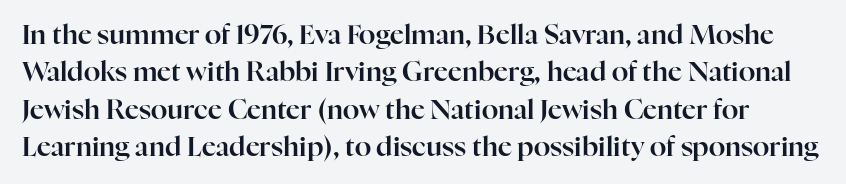
The passage shown is not underscored anywhere. What's the leading like? Ordinary, nothing unusual. The horizontal fit of the characters is conventional and even. Nope, not italic — everything's standing straight.
